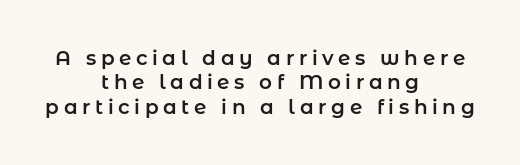
Q: Is the text italic (slanted)? A: No, it is upright.
Q: Is the text underlined? A: No.
Q: How is the paragraph aligned? A: Centered.
Q: Is the spacing between letters normal or unusually wide? A: Unusually wide.
